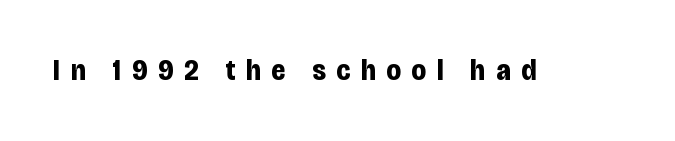
{"serif": "no", "italic": "no", "bold": "yes", "weight": "bold", "width": "condensed", "stroke_contrast": "low", "x_height": "large", "monospaced": "no", "underline": "no", "letter_spacing": "wide", "letter_spacing_em": 0.37, "glyph_px": 29}
